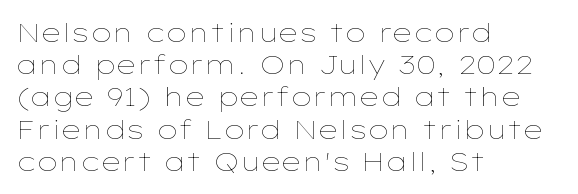
No letter is thick-stroked: the sample isn't bold. The lettering stays uniformly vertical, giving the passage a roman look. This sample uses plain, unmodified letter spacing. These lines stack with their left ends in a neat column. The gap between lines stays unmarked.
